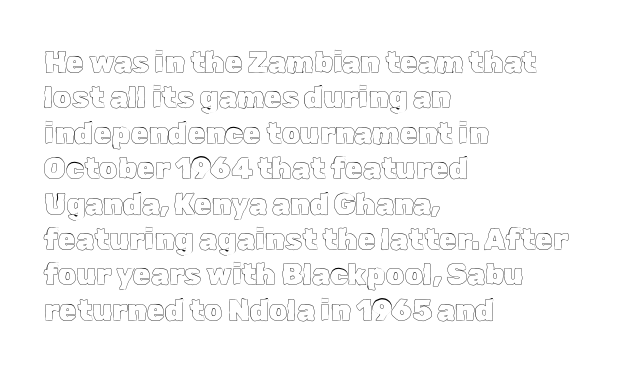
{"italic": "no", "width": "normal", "x_height": "medium", "monospaced": "no", "underline": "no", "align": "left", "line_spacing_ratio": 1.22, "letter_spacing": "normal", "letter_spacing_em": 0.0, "glyph_px": 29}
